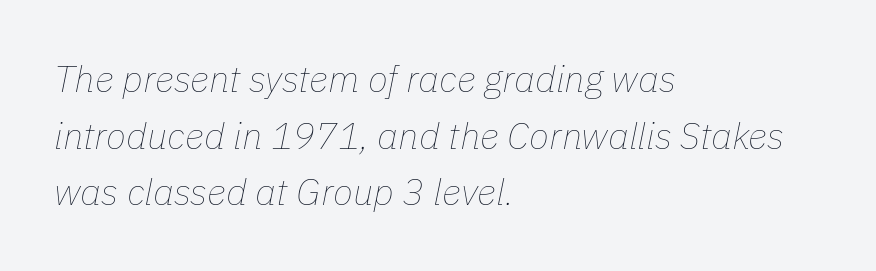
The image shows 37 px thin type, italic (leaning right); set left-aligned, normal line spacing (1.53x), normal letter spacing, not underlined; low stroke contrast and a medium x-height.
